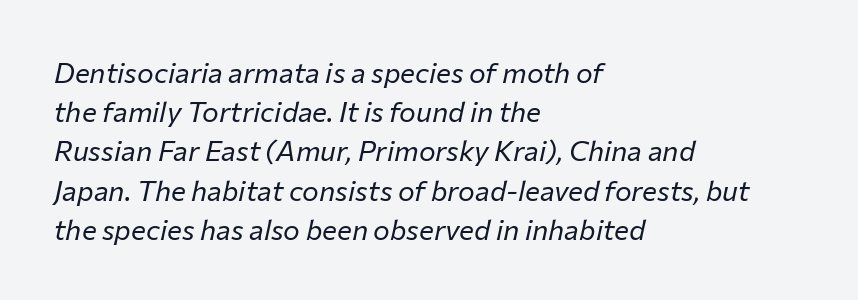
A typesetter would mark this as italic. Each letter keeps its own natural width here, so spacing adapts to shape. Caption: multi-line text, flush left, ragged right. Between one letter and the next there's only the usual sliver of space. Is the type heavy? It reads as light-to-regular instead.
